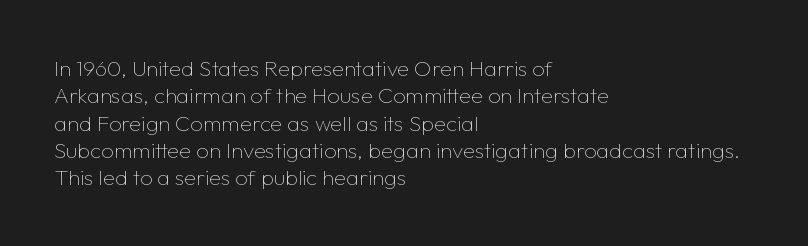
The image shows 22 px text type, upright; set left-aligned, line spacing 1.24x, normal letter spacing, not underlined.
